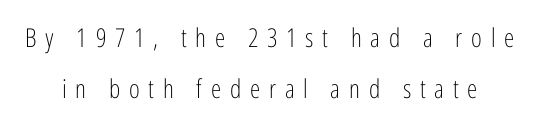
Substantial extra tracking has been applied to these lines. No heavy texture on the line: the type isn't bold. The designer dialed line spacing up above the default. Notice how the stems are strictly vertical — no italics here. A bare baseline throughout the passage.
